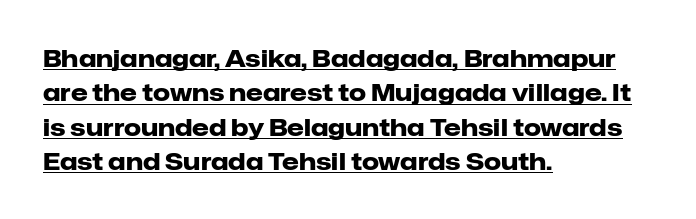
{"italic": "no", "bold": "yes", "underline": "yes", "align": "left", "line_spacing": "normal", "line_spacing_ratio": 1.43, "letter_spacing": "normal", "letter_spacing_em": 0.0, "glyph_px": 24}
